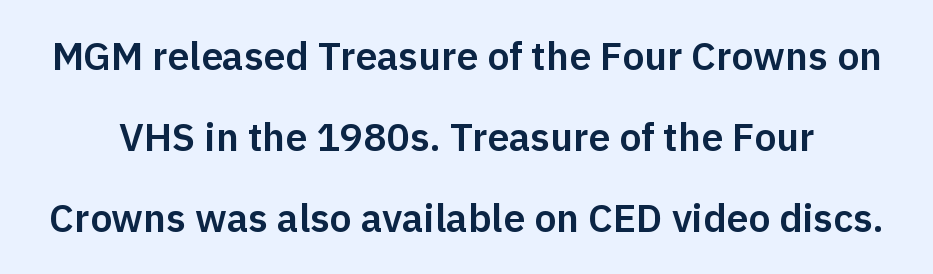
Words float on clear page, feet unadorned. These lines are composed in type without serifs. Interline gaps are noticeably wide in this sample. Letter spacing: default. Each letter keeps its own natural width here, so spacing adapts to shape.
